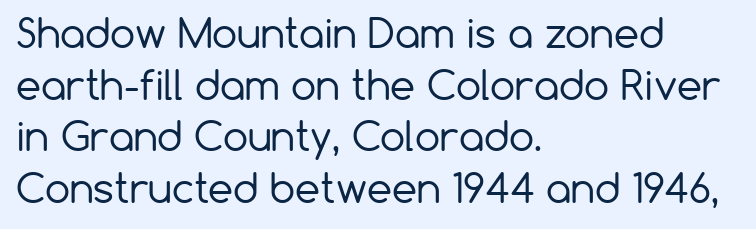
The image shows 40 px regular-weight sans-serif type, upright; set left-aligned, normal line spacing (1.29x), normal letter spacing, not underlined; low stroke contrast and a medium x-height.
